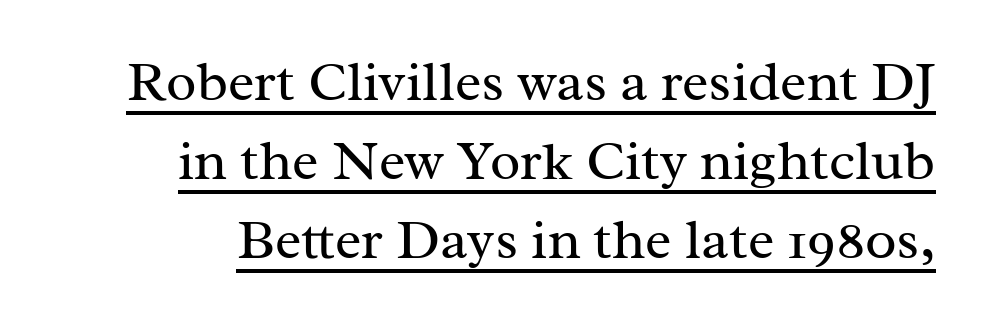
The image shows 56 px regular-weight serif type, upright; set normal line spacing (1.41x), normal letter spacing, underlined; medium stroke contrast and a medium x-height.
